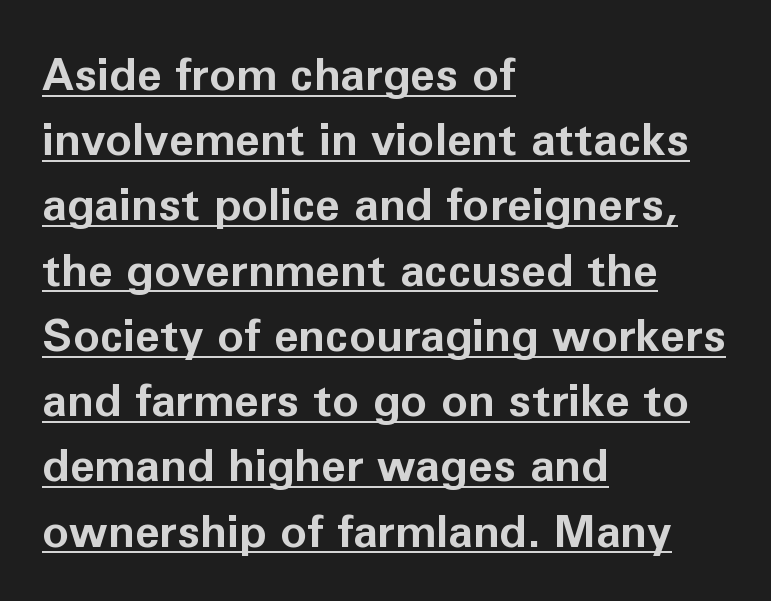
{"serif": "no", "italic": "no", "bold": "yes", "weight": "bold", "width": "normal", "stroke_contrast": "low", "x_height": "medium", "monospaced": "no", "underline": "yes", "align": "left", "line_spacing": "normal", "line_spacing_ratio": 1.45, "letter_spacing": "normal", "letter_spacing_em": 0.0, "glyph_px": 45}
